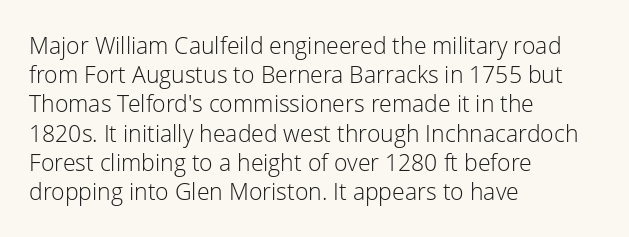
{"italic": "no", "bold": "no", "underline": "no", "align": "left", "line_spacing": "normal", "line_spacing_ratio": 1.27, "letter_spacing": "normal", "letter_spacing_em": 0.0, "glyph_px": 23}
